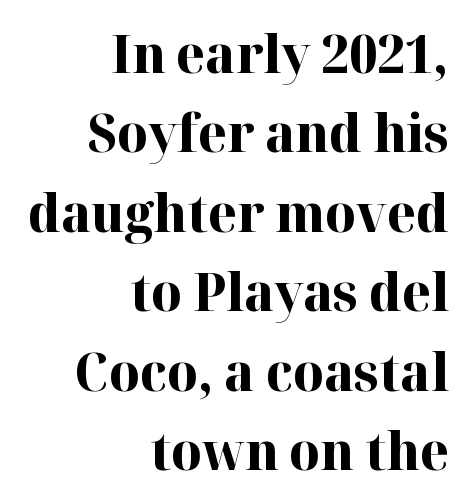
Serifs: yes, visible at the terminals of the letterforms. The letters stand upright; this is a roman face. Any mark beneath the type? The region is blank. Each line ends at the same right margin while the left side varies. You'd pick this weight for a headline — it's a proper bold. These lines are rendered in a variable-pitch font.
